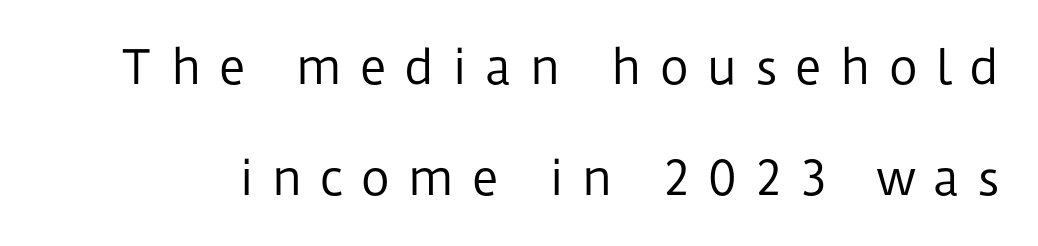
The font family rendered here belongs to the sans-serif group. The lettering stays uniformly vertical, giving the passage a roman look. What's the leading like? Stretched, with rows far apart. The specimen omits any rule beneath the text block's lines. This reads as an unemphasized weight, regular at the heaviest.
